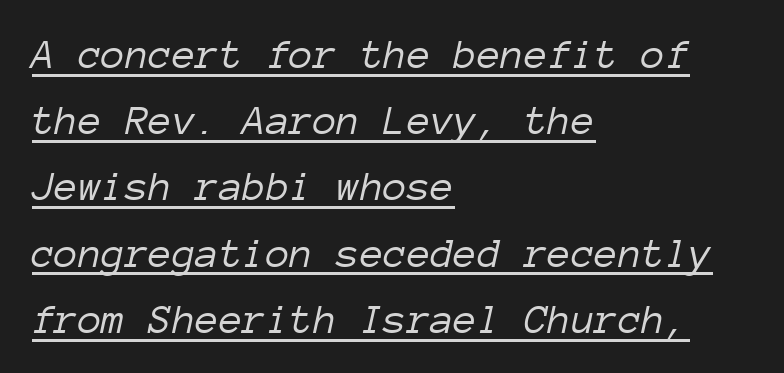
Is the letter spacing exaggerated? No — it looks like the ordinary default. Stroke mass is kept to a normal reading level or below. A rule runs beneath these lines of type. Italic: yes, the glyphs are oblique. Compared with a centered layout, this one pins lines to the left instead.
